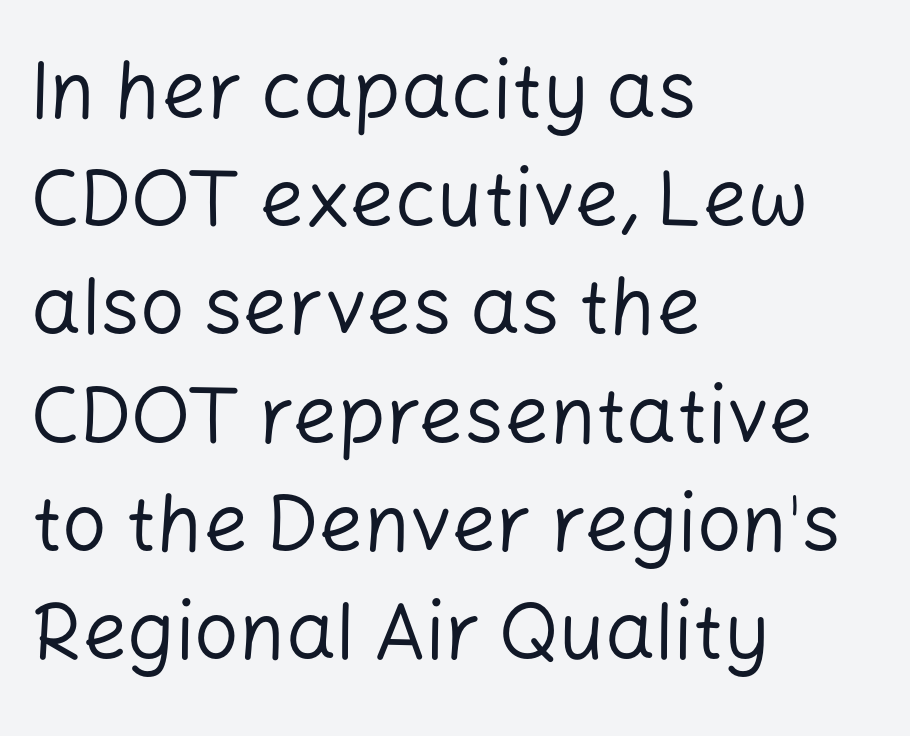
Counters stay open thanks to moderate or lighter strokes. Honestly, the row spacing looks completely unremarkable. The baseline area is clear. You could not count columns in this text — the font is proportionally spaced. Does extra space separate the letters? No, they use regular spacing.
